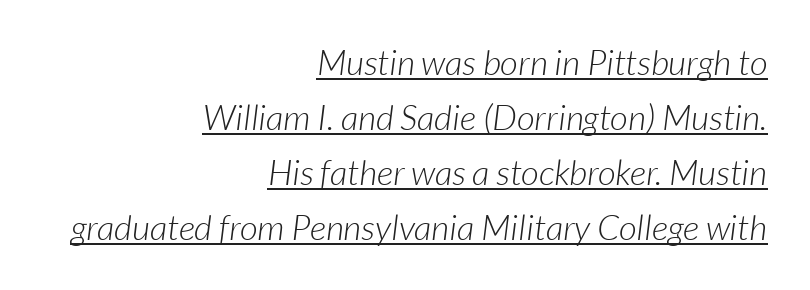
The face used here is rendered with its standard letterfit. Think of a printed novel: that variable character pitch is what you see here. Is the block centered? No — it sits flush against the right margin. A typographer would call this underscored text.
